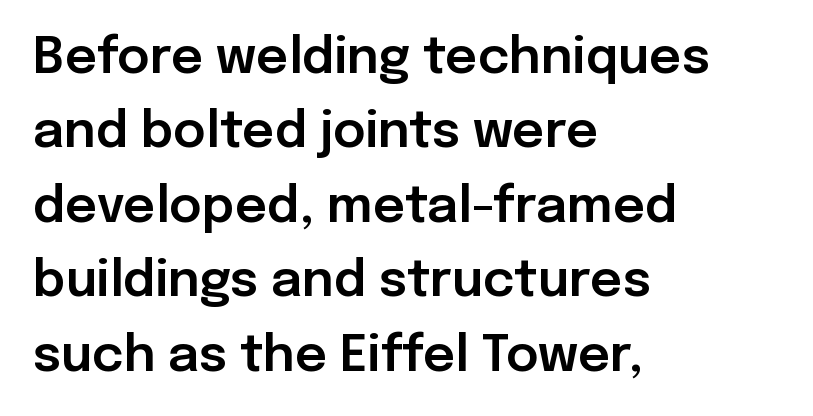
Leading matches the norm, producing a regular column. Layout note: lines flush left. This is roman type, the default non-slanted kind. Beneath every word, the page is bare.
